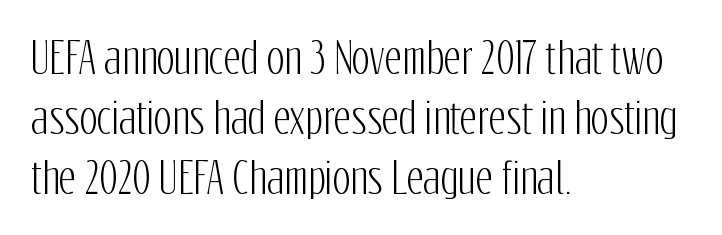
Q: Is the text italic (slanted)? A: No, it is upright.
Q: Is the typeface a serif or a sans-serif typeface? A: Sans-serif.
Q: Is the text underlined? A: No.
Q: How is the paragraph aligned? A: Left-aligned.
Q: Is the spacing between letters normal or unusually wide? A: Normal.
Q: Is the spacing between lines tight, normal or loose? A: Normal.
Q: Width (condensed, normal, or wide)? A: Condensed.
Q: Stroke contrast? A: Low.
Q: x-height? A: Medium.
Q: Monospaced? A: No.
